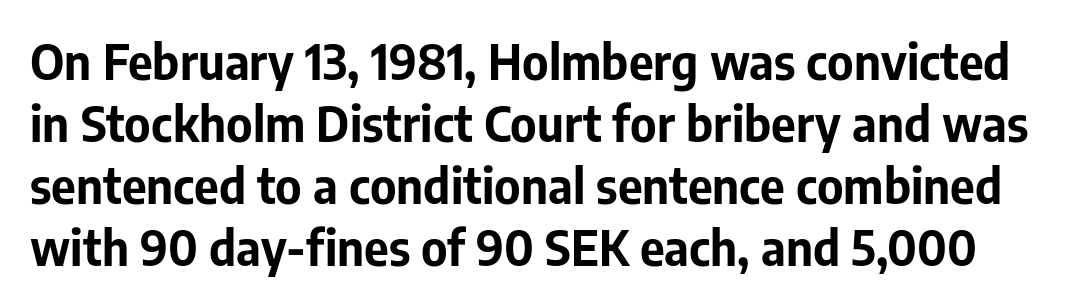
The image shows 48 px bold sans-serif type, upright; set normal line spacing (1.29x), normal letter spacing, not underlined; low stroke contrast and a medium x-height.
